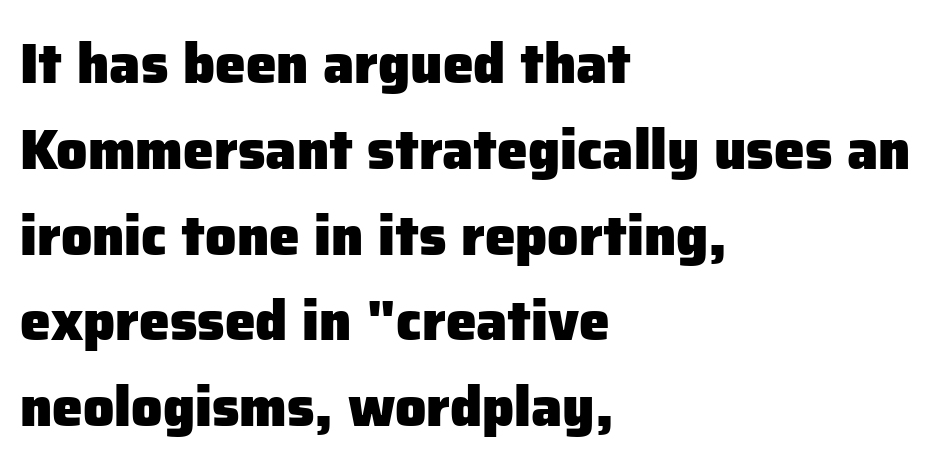
The image shows 55 px heavy sans-serif type, upright; set left-aligned, normal line spacing (1.56x), normal letter spacing, not underlined; low stroke contrast and a medium x-height.
